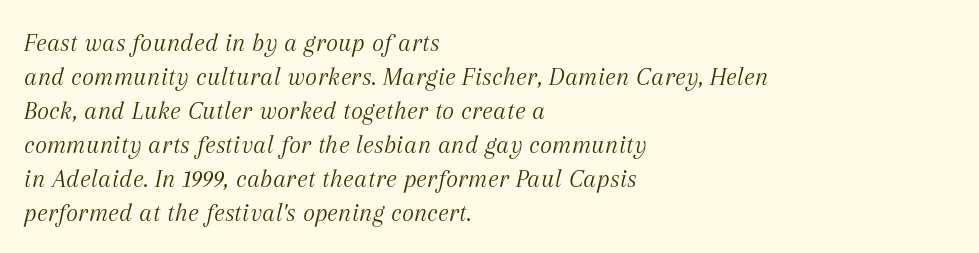
Q: Is the text bold? A: No.
Q: Is the text italic (slanted)? A: Yes, it leans right by about 12 degrees.
Q: Is the text underlined? A: No.
Q: How is the paragraph aligned? A: Left-aligned.
Q: Is the spacing between letters normal or unusually wide? A: Normal.
Q: Is the spacing between lines tight, normal or loose? A: Normal.
